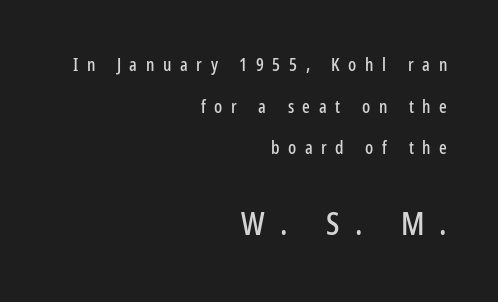
{"serif": "no", "italic": "no", "width": "condensed", "stroke_contrast": "low", "x_height": "medium", "monospaced": "no", "underline": "no", "align": "right", "line_spacing": "loose", "line_spacing_ratio": 2.31, "letter_spacing": "wide", "letter_spacing_em": 0.48, "larger_block": "second", "size_ratio": 1.78, "glyph_px": 32}
